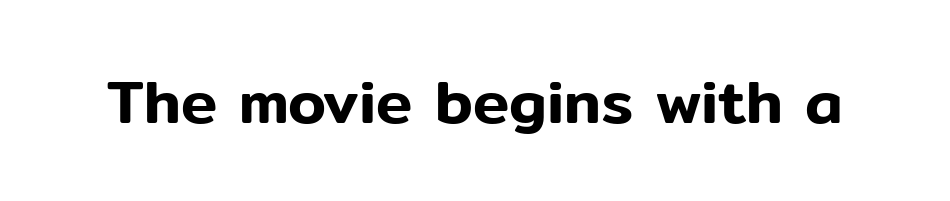
Q: Is the text italic (slanted)? A: No, it is upright.
Q: Is the typeface a serif or a sans-serif typeface? A: Sans-serif.
Q: Is the text underlined? A: No.
Q: Is the spacing between letters normal or unusually wide? A: Normal.
Q: Width (condensed, normal, or wide)? A: Normal.
Q: Stroke contrast? A: Low.
Q: x-height? A: Medium.
Q: Monospaced? A: No.
